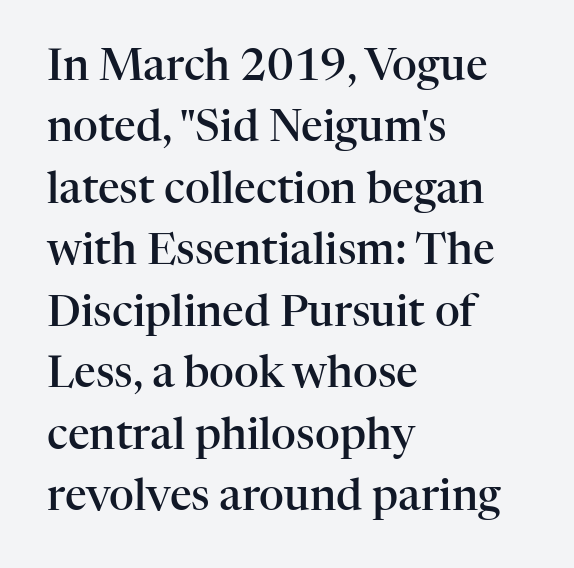
Q: Is the text bold? A: Semi-bold.
Q: Is the text italic (slanted)? A: No, it is upright.
Q: Is the typeface a serif or a sans-serif typeface? A: Serif.
Q: Is the text underlined? A: No.
Q: How is the paragraph aligned? A: Left-aligned.
Q: Is the spacing between letters normal or unusually wide? A: Normal.
Q: Is the spacing between lines tight, normal or loose? A: Normal.
Q: Width (condensed, normal, or wide)? A: Normal.
Q: Stroke contrast? A: High.
Q: x-height? A: Medium.
Q: Monospaced? A: No.
